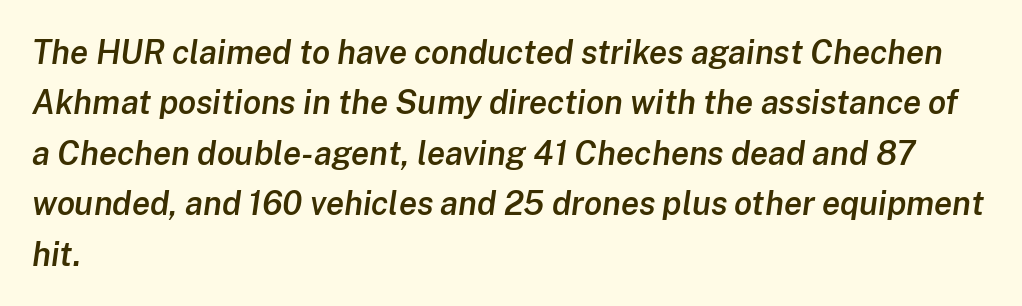
Clear beneath every line of the passage. The rendering uses a semibold face; strokes are thickened but not to full bold. These lines are rendered in a variable-pitch font. The designer left line spacing at the default. Is the block centered? No — it sits flush against the left margin.
